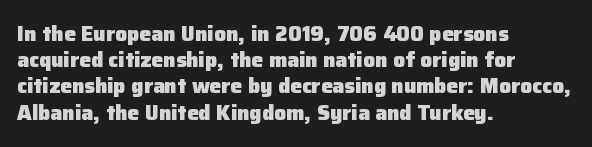
The image shows 21 px bold type, upright; set left-aligned, normal line spacing (1.25x), normal letter spacing, not underlined.
